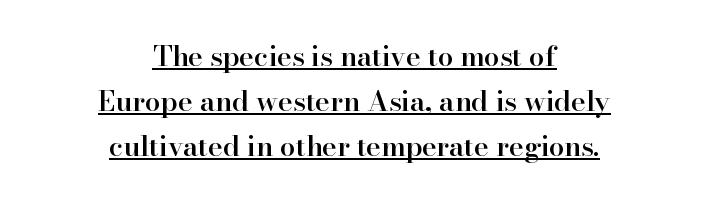
A typesetter would call this proportional, since set widths differ per character. The text block is weighted toward neither margin, spreading evenly from the middle. Words appear dense and cohesive because spacing is normal. What's the leading like? Ordinary, nothing unusual. Posture: straight, roman, zero tilt.
